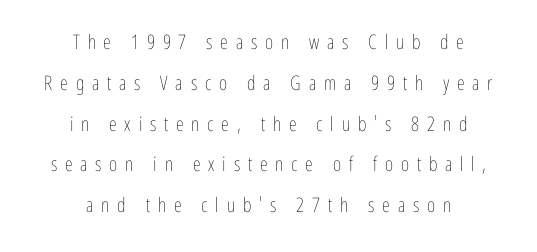
Q: Is the text bold? A: No.
Q: Is the text italic (slanted)? A: No, it is upright.
Q: Is the text underlined? A: No.
Q: How is the paragraph aligned? A: Centered.
Q: Is the spacing between letters normal or unusually wide? A: Unusually wide.
Q: Is the spacing between lines tight, normal or loose? A: Loose.
